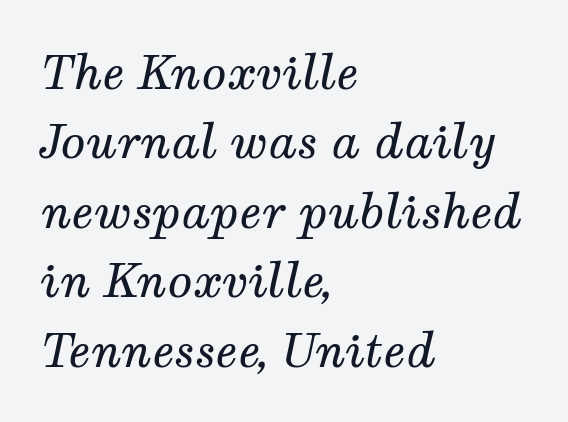
{"serif": "yes", "italic": "yes", "lean": "right", "slant_degrees": 12, "bold": "no", "weight": "regular", "width": "normal", "stroke_contrast": "medium", "x_height": "medium", "monospaced": "no", "underline": "no", "align": "left", "line_spacing": "normal", "line_spacing_ratio": 1.51, "letter_spacing": "normal", "letter_spacing_em": 0.0, "glyph_px": 46}
